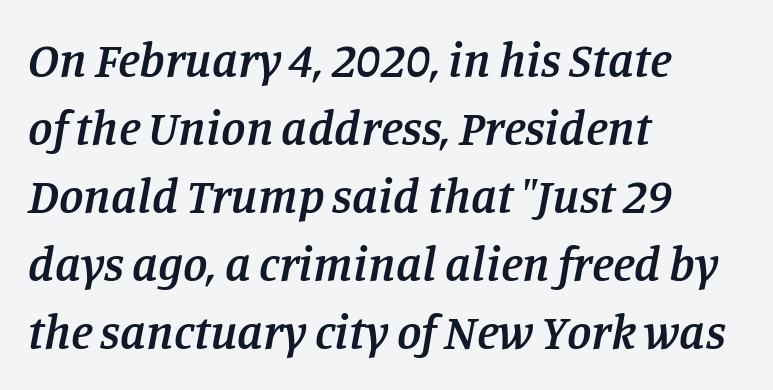
Q: Is the text bold? A: Semi-bold.
Q: Is the text italic (slanted)? A: Yes, it leans right by about 11 degrees.
Q: Is the typeface a serif or a sans-serif typeface? A: Serif.
Q: Is the text underlined? A: No.
Q: How is the paragraph aligned? A: Left-aligned.
Q: Is the spacing between letters normal or unusually wide? A: Normal.
Q: Is the spacing between lines tight, normal or loose? A: Normal.
Q: Width (condensed, normal, or wide)? A: Normal.
Q: Stroke contrast? A: Low.
Q: x-height? A: Large.
Q: Monospaced? A: No.
